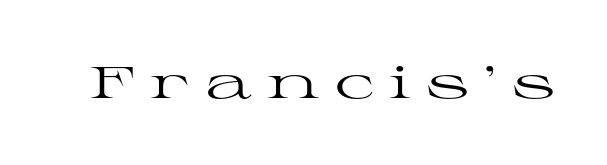
Q: Is the text bold? A: No.
Q: Is the text italic (slanted)? A: No, it is upright.
Q: Is the typeface a serif or a sans-serif typeface? A: Serif.
Q: Is the text underlined? A: No.
Q: Is the spacing between letters normal or unusually wide? A: Unusually wide.
Q: Width (condensed, normal, or wide)? A: Wide.
Q: Stroke contrast? A: High.
Q: x-height? A: Medium.
Q: Monospaced? A: No.
